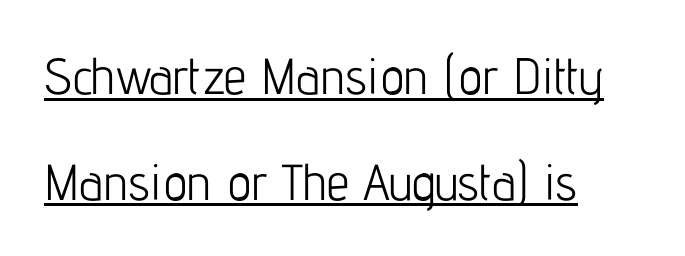
{"serif": "no", "italic": "no", "bold": "no", "weight": "light", "width": "condensed", "stroke_contrast": "low", "x_height": "medium", "monospaced": "no", "underline": "yes", "align": "left", "line_spacing": "loose", "line_spacing_ratio": 2.07, "letter_spacing": "normal", "letter_spacing_em": 0.0, "glyph_px": 51}
